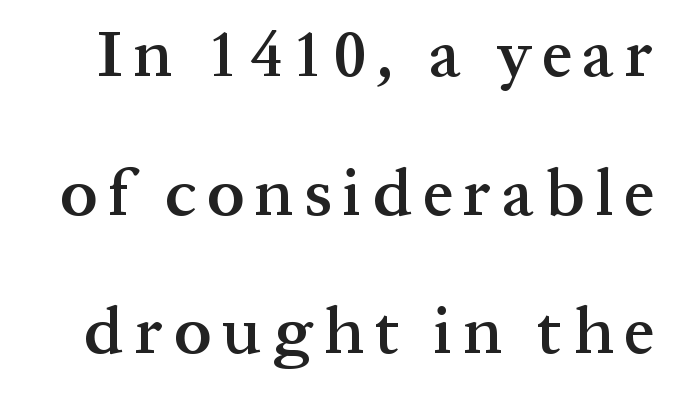
Q: Is the text bold? A: Semi-bold.
Q: Is the text italic (slanted)? A: No, it is upright.
Q: Is the typeface a serif or a sans-serif typeface? A: Serif.
Q: Is the text underlined? A: No.
Q: Is the spacing between lines tight, normal or loose? A: Loose.
Q: Width (condensed, normal, or wide)? A: Normal.
Q: Stroke contrast? A: Medium.
Q: x-height? A: Medium.
Q: Monospaced? A: No.
